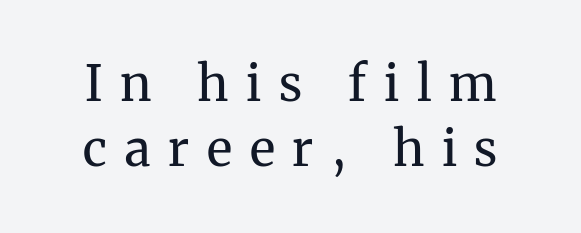
The letters stand upright; this is a roman face. One glance says typical: line gaps are just what's usual. Type style note: has serifs. This sample has the flowing, uneven cadence of proportional lettering.
